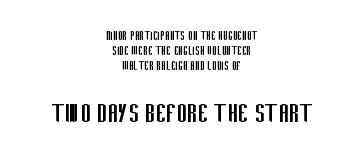
Clear beneath every line of the passage. These lines stack symmetrically, like a column narrowing and widening about its center. Cramped leading. Proportional: the letters do not fall into vertical columns. No extra ink here — the face is not bold. Compare the two chunks: the lower has the greater cap height.
